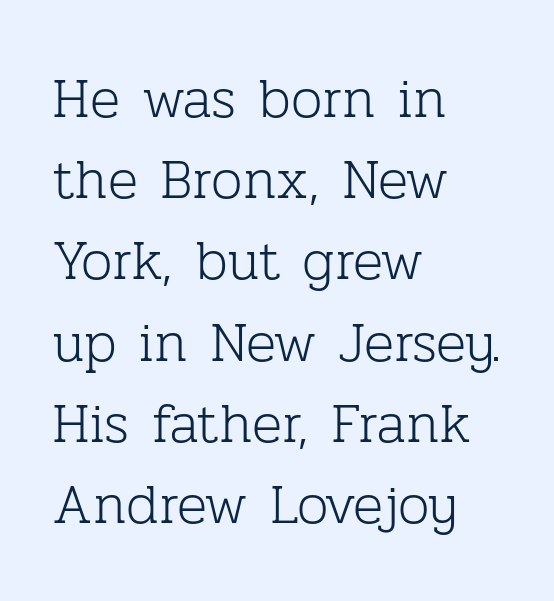
Note: serifs present on the glyphs. Each letter keeps its own natural width here, so spacing adapts to shape. Bold? No — there's no thickening of the strokes. One-word summary of the alignment: left. Compared with typical body copy, the letter spacing here is the same.
